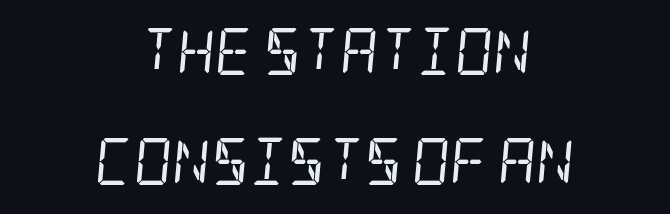
{"serif": "yes", "italic": "yes", "lean": "right", "slant_degrees": 5, "bold": "no", "weight": "regular", "width": "condensed", "stroke_contrast": "low", "x_height": "large", "underline": "no", "align": "center", "line_spacing": "loose", "line_spacing_ratio": 2.35, "letter_spacing": "normal", "letter_spacing_em": 0.0, "glyph_px": 47}
